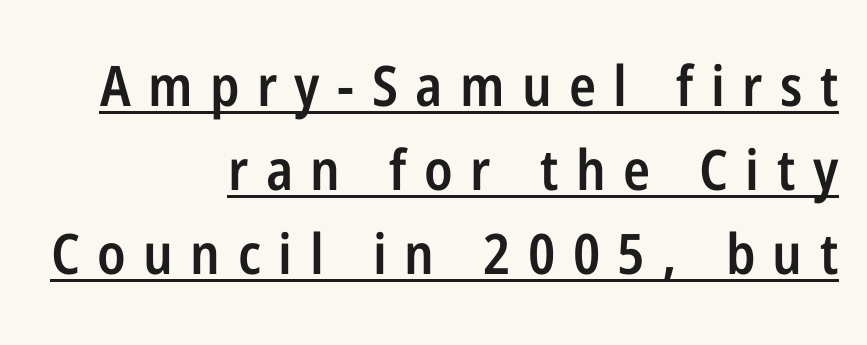
Baseline-to-baseline distance is the conventional proportion of letter height. Underline: present. Each word looks stretched out because of the extra space between its letters. How heavy is the stroke? Medium-heavy — a semibold, shy of bold. Unlike italic type, these characters show no tilt at all.
